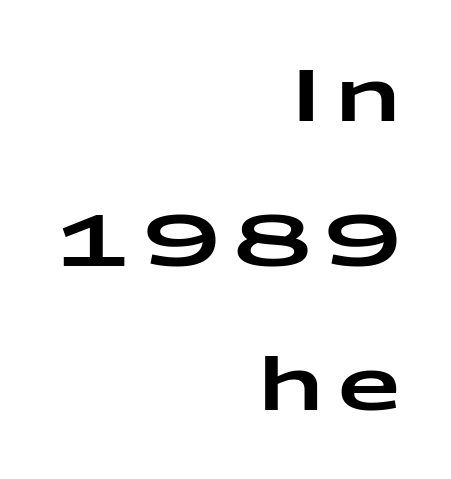
Q: Is the text italic (slanted)? A: No, it is upright.
Q: Is the typeface a serif or a sans-serif typeface? A: Sans-serif.
Q: Is the text underlined? A: No.
Q: How is the paragraph aligned? A: Right-aligned.
Q: Is the spacing between letters normal or unusually wide? A: Unusually wide.
Q: Is the spacing between lines tight, normal or loose? A: Loose.
Q: Width (condensed, normal, or wide)? A: Wide.
Q: Stroke contrast? A: Low.
Q: x-height? A: Medium.
Q: Monospaced? A: No.
